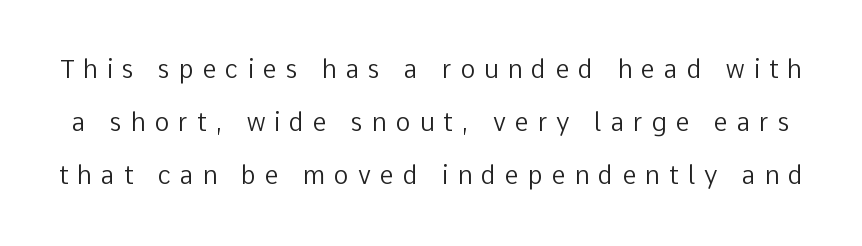
{"italic": "no", "bold": "no", "underline": "no", "line_spacing": "loose", "line_spacing_ratio": 2.13, "letter_spacing": "wide", "letter_spacing_em": 0.36, "glyph_px": 25}
